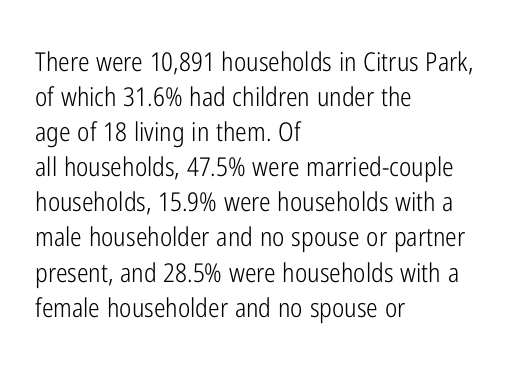
Q: Is the text bold? A: No.
Q: Is the text italic (slanted)? A: No, it is upright.
Q: Is the text underlined? A: No.
Q: How is the paragraph aligned? A: Left-aligned.
Q: Is the spacing between letters normal or unusually wide? A: Normal.
Q: Is the spacing between lines tight, normal or loose? A: Normal.
